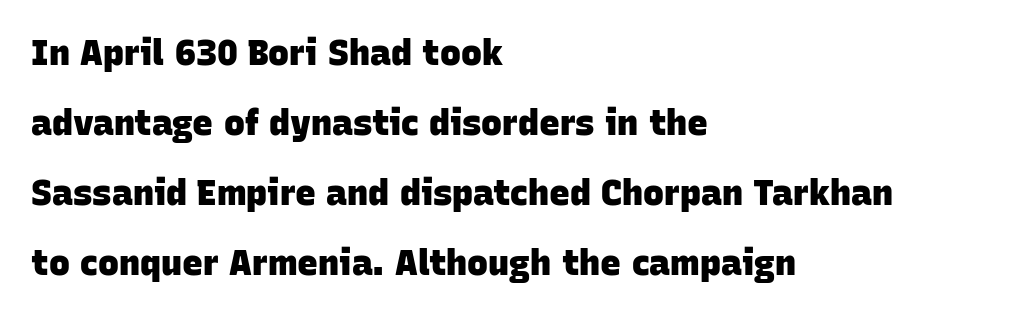
Q: Is the text bold? A: Yes.
Q: Is the typeface a serif or a sans-serif typeface? A: Sans-serif.
Q: Is the text underlined? A: No.
Q: How is the paragraph aligned? A: Left-aligned.
Q: Is the spacing between letters normal or unusually wide? A: Normal.
Q: Is the spacing between lines tight, normal or loose? A: Loose.
Q: Width (condensed, normal, or wide)? A: Normal.
Q: Stroke contrast? A: Low.
Q: x-height? A: Large.
Q: Monospaced? A: No.
